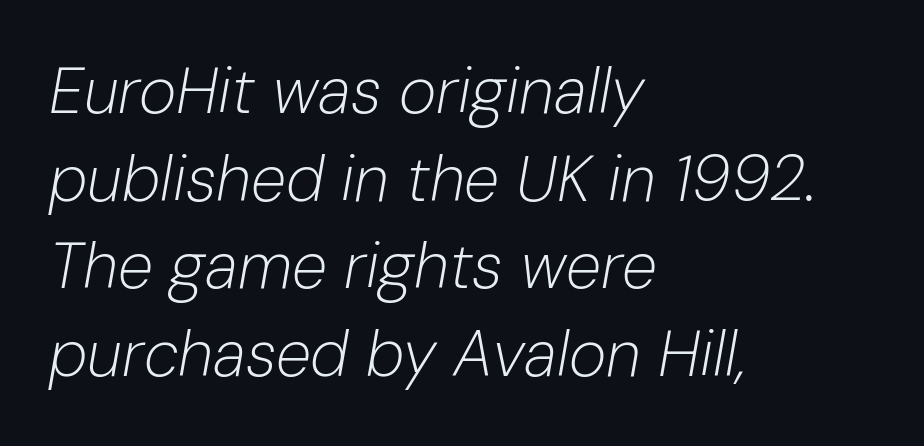
Does extra space separate the letters? No, they use regular spacing. There's an unmistakable incline to the writing here. Teacher's note: observe the even left margin — that is flush-left alignment. The letters look calm and open, with moderate or lighter stems.
